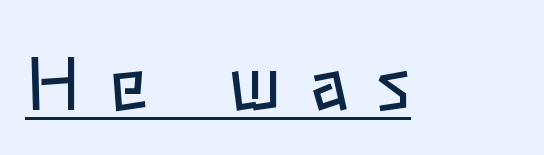
{"italic": "no", "bold": "no", "weight": "regular", "width": "normal", "stroke_contrast": "low", "x_height": "medium", "monospaced": "no", "underline": "yes", "letter_spacing": "wide", "letter_spacing_em": 0.39, "glyph_px": 72}
